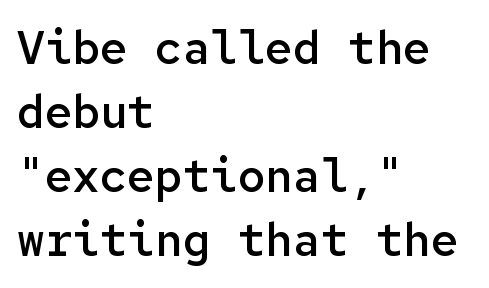
Nobody touched the tracking dial on this one. The passage shown is semibold, sitting just below true bold. Vertical spacing — default. Are there feet on the stems? There aren't — it's a sans. Posture: straight, roman, zero tilt.
